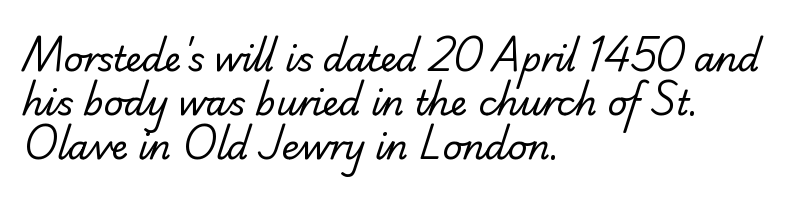
Q: Is the text bold? A: No.
Q: Is the typeface a serif or a sans-serif typeface? A: Serif.
Q: Is the text underlined? A: No.
Q: How is the paragraph aligned? A: Left-aligned.
Q: Is the spacing between letters normal or unusually wide? A: Normal.
Q: Is the spacing between lines tight, normal or loose? A: Normal.
Q: Width (condensed, normal, or wide)? A: Normal.
Q: Stroke contrast? A: Low.
Q: x-height? A: Small.
Q: Monospaced? A: No.
